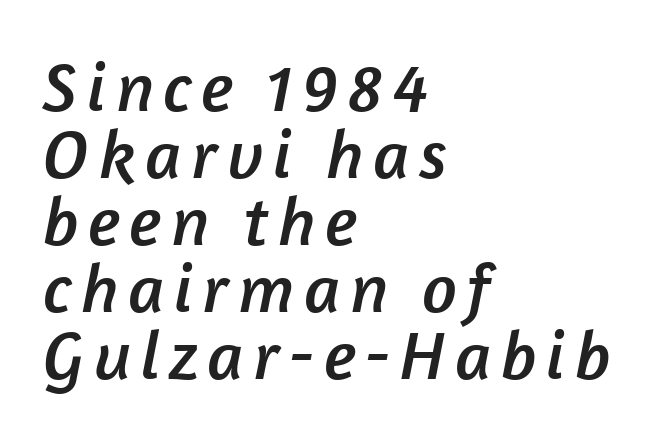
The face used here is proportionally spaced, like ordinary book or web type. Check the space under the baseline: it is left empty. The setting favours the left margin, as ordinary paragraphs usually do. The space between consecutive lines is stingy. Are there feet on the stems? There aren't — it's a sans.
